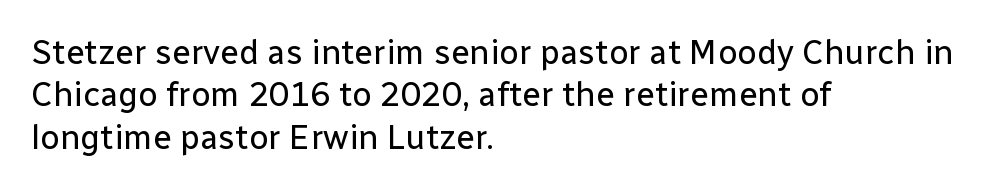
Looks like regular typesetting: each glyph gets only the width it needs. The designer went with a sans here, leaving each stem footless. In CSS terms this would be text-align: left. Check the space under the baseline: it is left empty. The specimen reads as upright at a glance.
